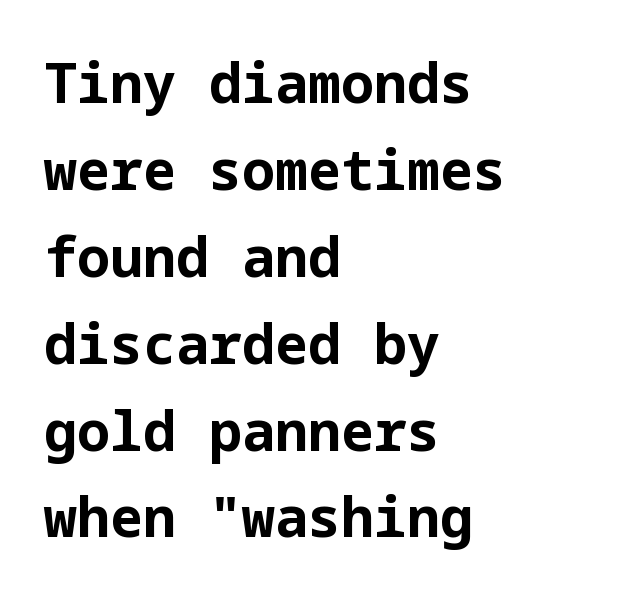
Q: Is the text bold? A: Yes.
Q: Is the text italic (slanted)? A: No, it is upright.
Q: Is the typeface a serif or a sans-serif typeface? A: Sans-serif.
Q: Is the text underlined? A: No.
Q: How is the paragraph aligned? A: Left-aligned.
Q: Is the spacing between letters normal or unusually wide? A: Normal.
Q: Is the spacing between lines tight, normal or loose? A: Normal.
Q: Width (condensed, normal, or wide)? A: Normal.
Q: Stroke contrast? A: Low.
Q: x-height? A: Medium.
